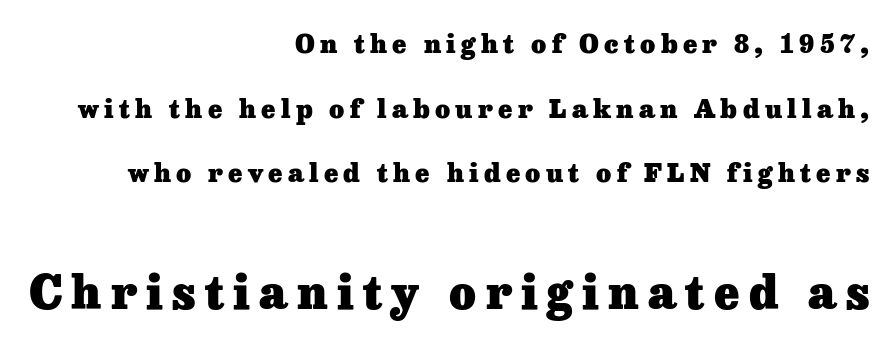
The image shows 46 px heavy serif type, upright; set right-aligned, loose line spacing (2.49x), unusually wide letter spacing (+0.2 em), not underlined; the second (bottom) block is 1.77x larger; low stroke contrast and a medium x-height.
